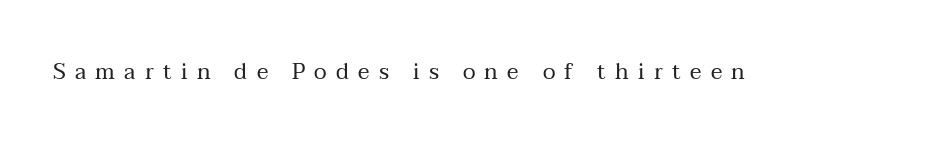
{"italic": "no", "bold": "no", "underline": "no", "letter_spacing": "wide", "letter_spacing_em": 0.42, "glyph_px": 22}
